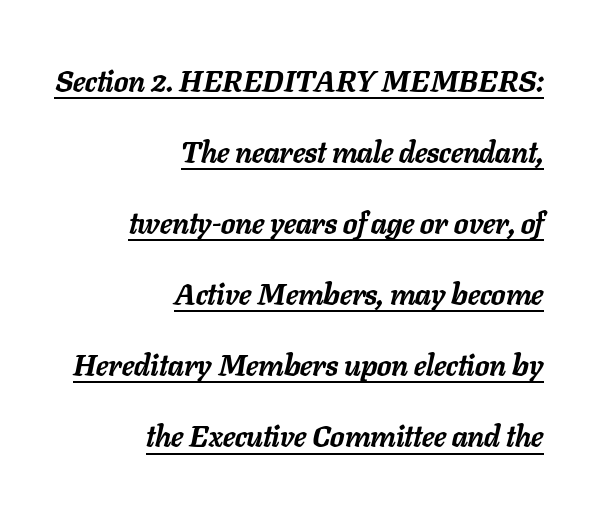
Q: Is the text bold? A: Yes.
Q: Is the text italic (slanted)? A: Yes, it leans right by about 11 degrees.
Q: Is the text underlined? A: Yes.
Q: How is the paragraph aligned? A: Right-aligned.
Q: Is the spacing between letters normal or unusually wide? A: Normal.
Q: Is the spacing between lines tight, normal or loose? A: Loose.
Q: Width (condensed, normal, or wide)? A: Normal.
Q: Stroke contrast? A: Low.
Q: x-height? A: Medium.
Q: Monospaced? A: No.
